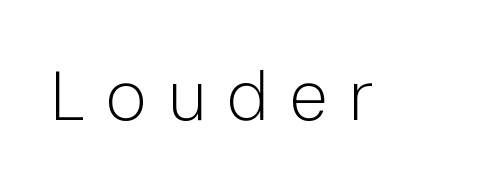
Nope, no serifs anywhere on these letters. The face looks like a standard text weight, possibly lighter. Just letters on the line, the space beneath them empty. You could not count columns in this text — the font is proportionally spaced. No italicization has been applied; the sample stays upright.
